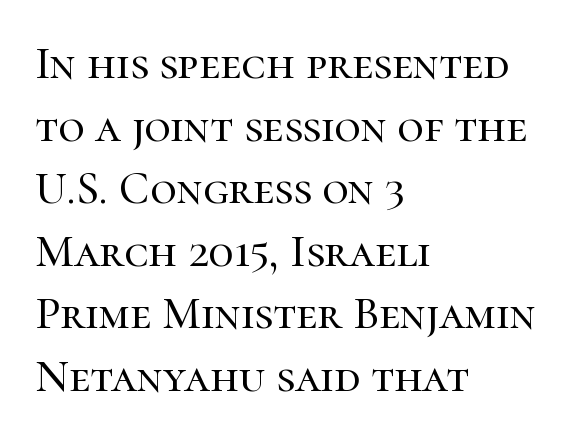
Q: Is the text italic (slanted)? A: No, it is upright.
Q: Is the typeface a serif or a sans-serif typeface? A: Serif.
Q: Is the text underlined? A: No.
Q: How is the paragraph aligned? A: Left-aligned.
Q: Is the spacing between letters normal or unusually wide? A: Normal.
Q: Is the spacing between lines tight, normal or loose? A: Normal.
Q: Width (condensed, normal, or wide)? A: Normal.
Q: Stroke contrast? A: High.
Q: x-height? A: Medium.
Q: Monospaced? A: No.
